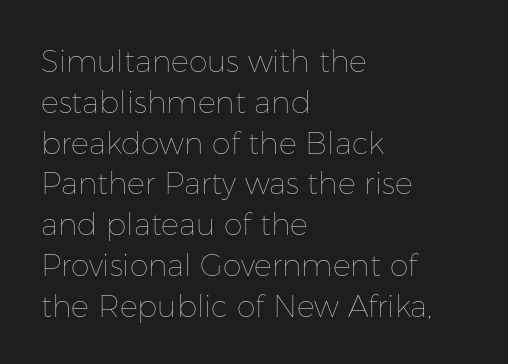
{"italic": "no", "bold": "no", "weight": "thin", "width": "normal", "stroke_contrast": "low", "x_height": "medium", "monospaced": "no", "underline": "no", "align": "left", "line_spacing": "normal", "line_spacing_ratio": 1.36, "letter_spacing": "normal", "letter_spacing_em": 0.0, "glyph_px": 30}
